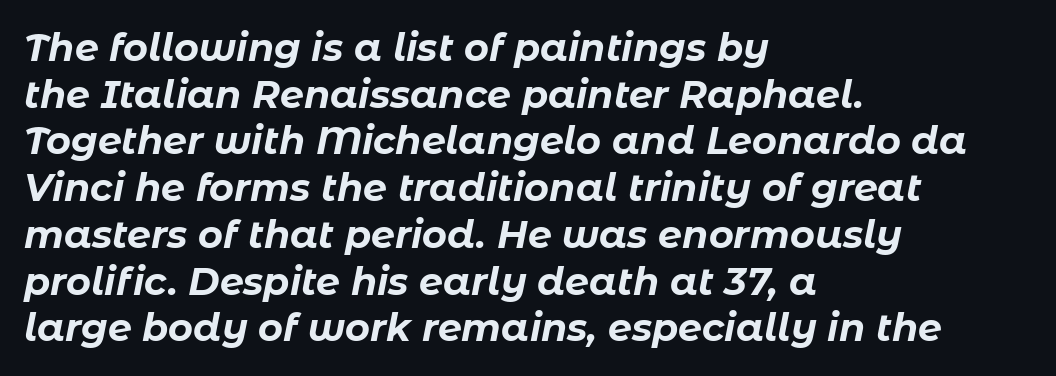
The image shows 38 px bold type, italic (leaning right); set left-aligned, line spacing 1.23x, normal letter spacing, not underlined; low stroke contrast and a medium x-height.
